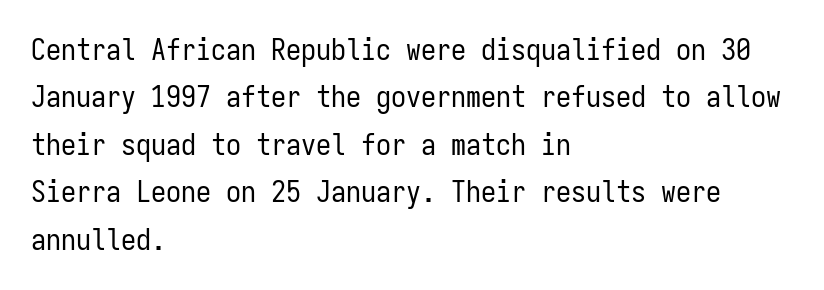
{"serif": "no", "italic": "no", "bold": "no", "weight": "regular", "width": "condensed", "stroke_contrast": "low", "x_height": "medium", "monospaced": "yes", "underline": "no", "align": "left", "line_spacing": "normal", "line_spacing_ratio": 1.58, "letter_spacing": "normal", "letter_spacing_em": 0.0, "glyph_px": 30}
